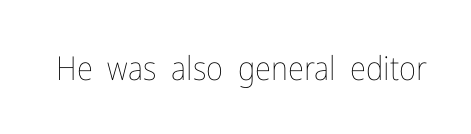
{"italic": "no", "bold": "no", "weight": "thin", "width": "condensed", "stroke_contrast": "low", "x_height": "medium", "monospaced": "no", "underline": "no", "letter_spacing": "normal", "letter_spacing_em": 0.0, "glyph_px": 33}
